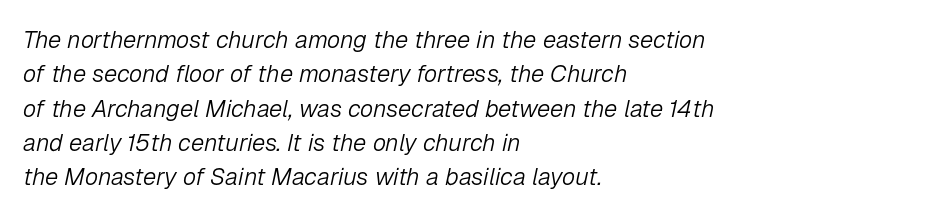
The image shows 24 px text type, italic (leaning right); set left-aligned, normal line spacing (1.43x), normal letter spacing, not underlined.
